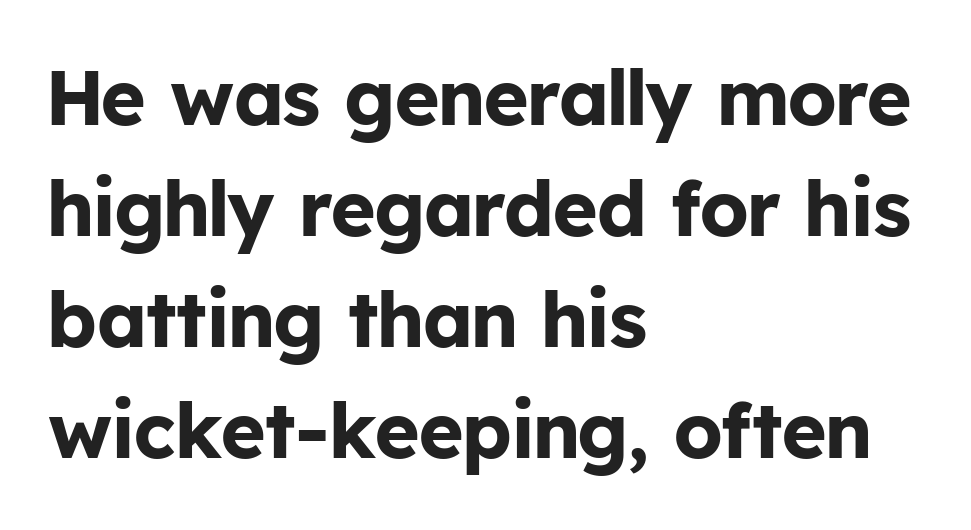
Weight check: bold — yes, fully. The space between consecutive lines is moderate. The letters stand straight up with perfectly vertical stems. The passage shown is not underscored anywhere.
